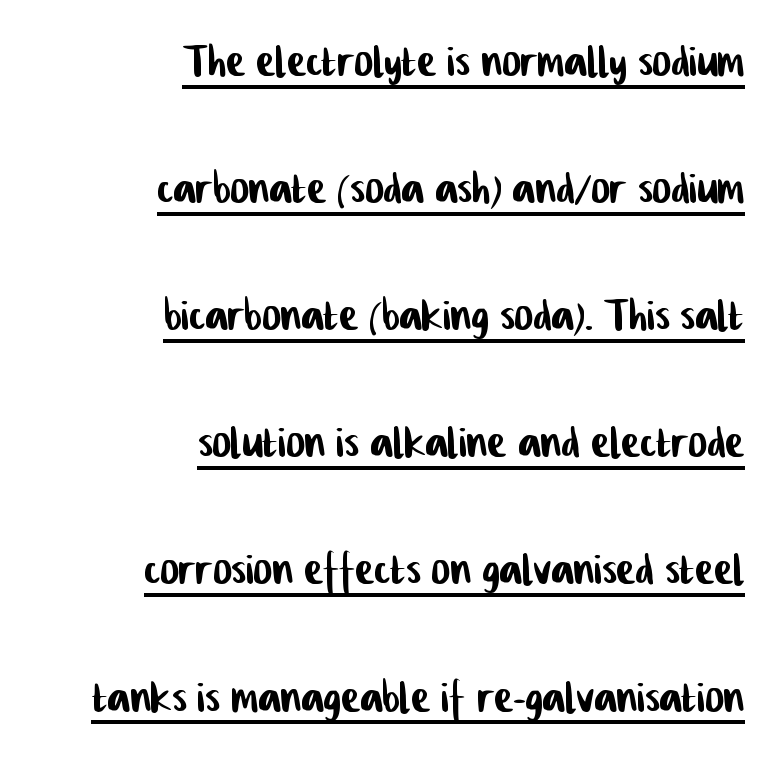
Right-aligned paragraph, ragged on the left. Glyph-to-glyph distance matches everyday printed text. Each new line begins a long way beneath the previous one. This rendering features underlined lettering.
